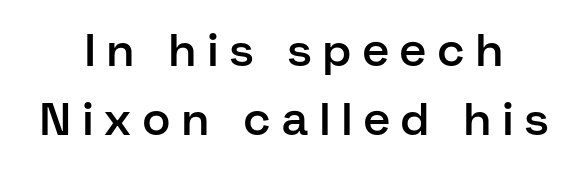
The image shows 46 px semibold sans-serif type, upright; set centered, normal line spacing (1.49x), unusually wide letter spacing (+0.26 em), not underlined; low stroke contrast and a medium x-height.
